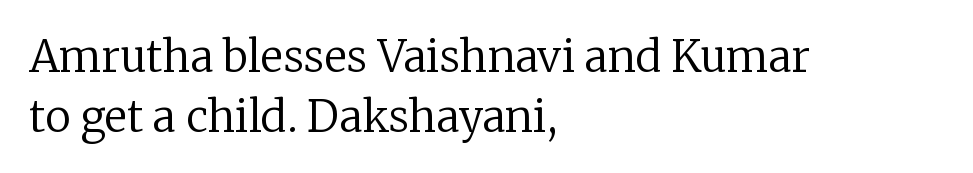
The image shows 43 px regular-weight serif type, upright; set left-aligned, normal line spacing (1.39x), normal letter spacing, not underlined; low stroke contrast and a medium x-height.
